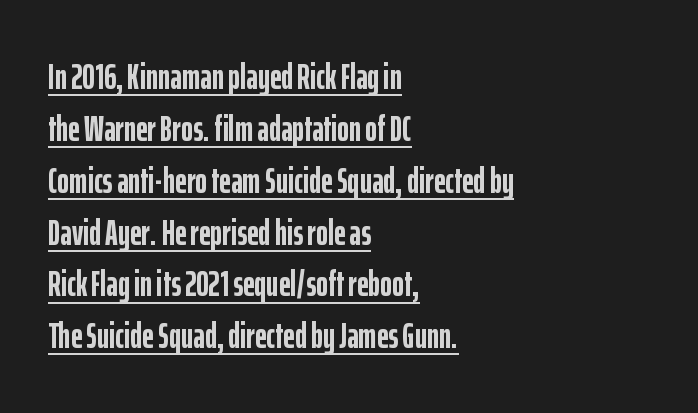
The image shows 36 px semibold, condensed sans-serif type, upright; set left-aligned, normal line spacing (1.44x), normal letter spacing, underlined; low stroke contrast and a medium x-height.
